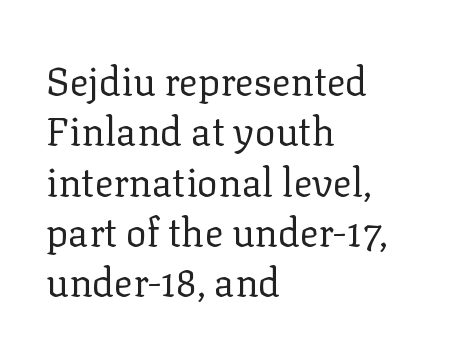
{"serif": "yes", "italic": "no", "bold": "no", "weight": "regular", "width": "normal", "stroke_contrast": "low", "x_height": "medium", "monospaced": "no", "underline": "no", "align": "left", "line_spacing": "normal", "line_spacing_ratio": 1.29, "letter_spacing": "normal", "letter_spacing_em": 0.0, "glyph_px": 39}
